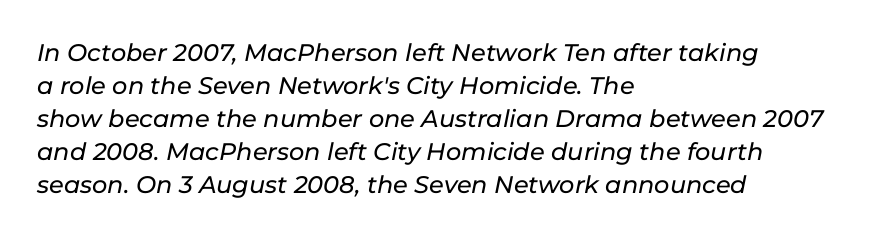
Default kerning and tracking; the words read as compact shapes. Rule under the text: the space is simply empty. If you measured baseline to baseline, you'd find a middling distance. Caption: multi-line text, flush left, ragged right. Italic? Definitely — the glyphs are oblique.
